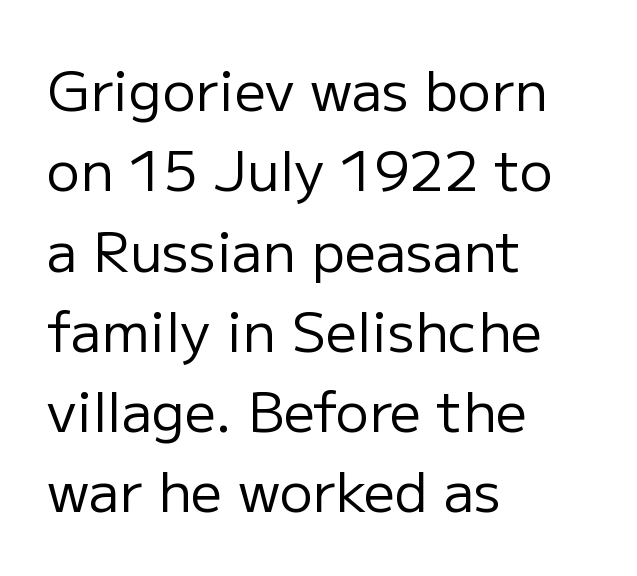
Honestly, the row spacing looks completely unremarkable. These lines are rendered in a variable-pitch font. The strokes are not fattened; the text isn't bold. Letterform terminals end flat and unadorned throughout the passage. Beneath every word, the page is bare.
